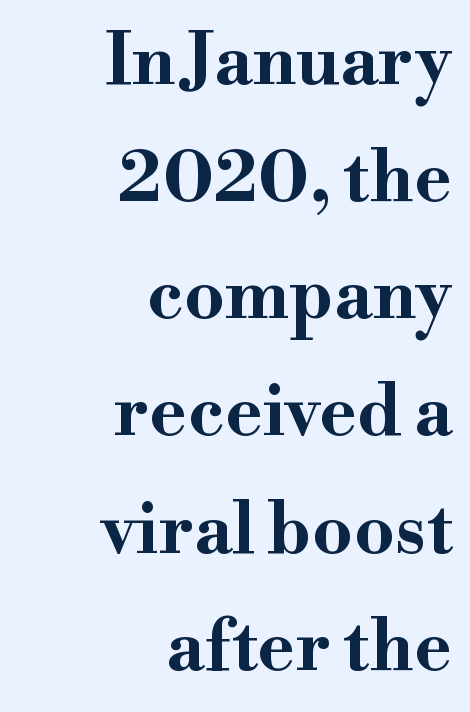
The image shows 71 px bold, wide serif type, upright; set right-aligned, normal line spacing (1.65x), normal letter spacing, not underlined; high stroke contrast and a small x-height.
